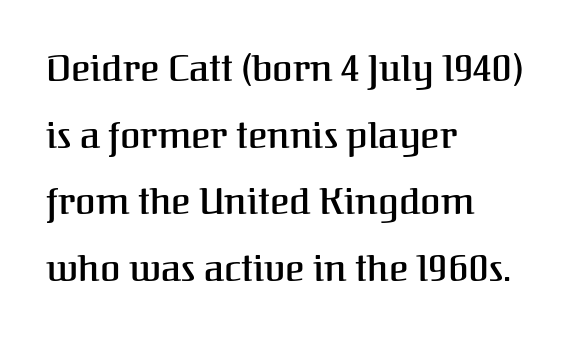
No extra tracking has been applied to these lines. The compositor pushed each line to the left boundary. The font's upright variant was chosen for this text. Rule under the text: the space is simply empty. The face used here is proportionally spaced, like ordinary book or web type. Old-style or modern, the face here clearly has serifs.
